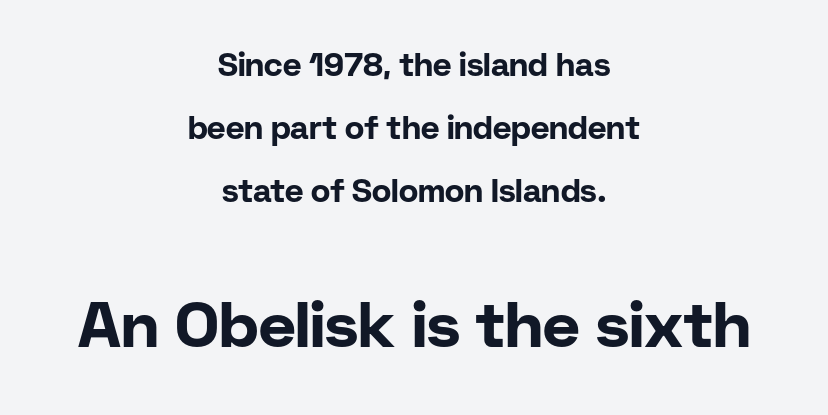
The image shows 64 px bold sans-serif type, upright; set centered, loose line spacing (1.97x), normal letter spacing, not underlined; the second (bottom) block is 2.0x larger; low stroke contrast and a medium x-height.
